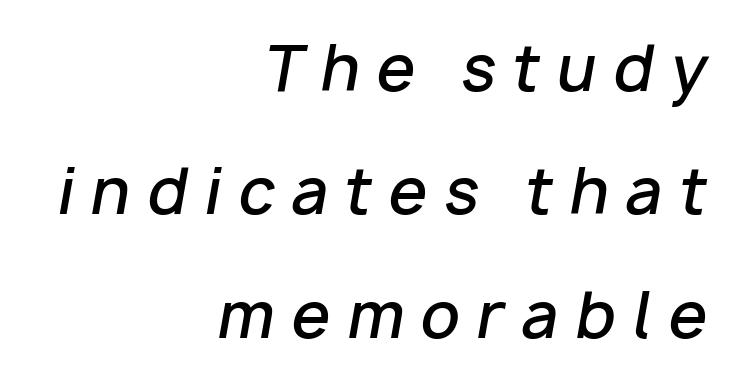
The image shows 62 px semibold type, italic (leaning right); set right-aligned, loose line spacing (1.99x), unusually wide letter spacing (+0.27 em), not underlined; low stroke contrast and a medium x-height.
